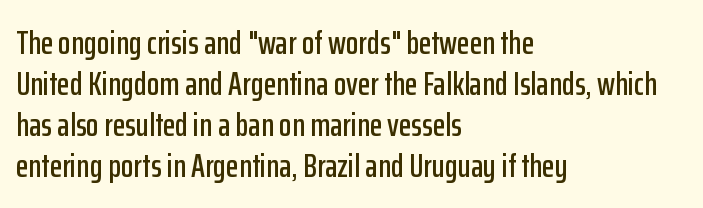
Observe the absence of serifs on each vertical stroke in this sample. Do the characters align in a grid? No, the font is proportional. A roman cut, with each character standing at attention. Honestly, there is no underline to notice here at all.
